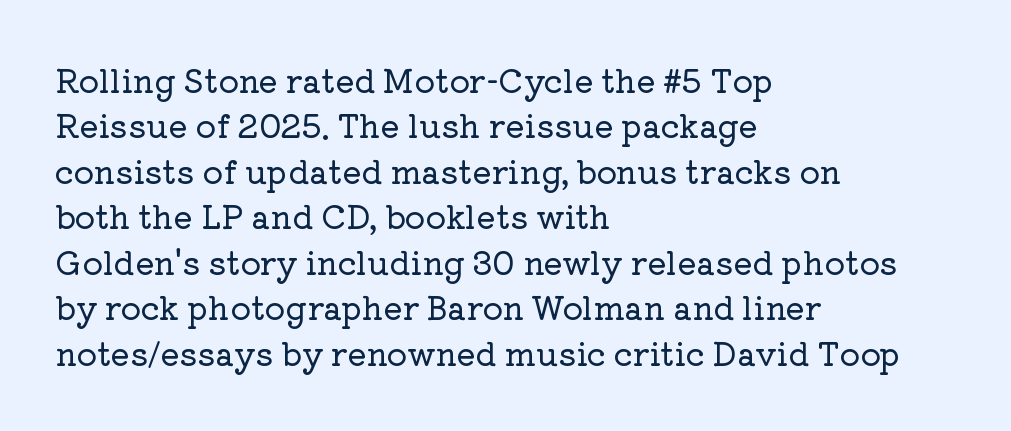
The image shows 32 px serif type, upright; set left-aligned, normal line spacing (1.42x), normal letter spacing, not underlined; low stroke contrast and a medium x-height.
